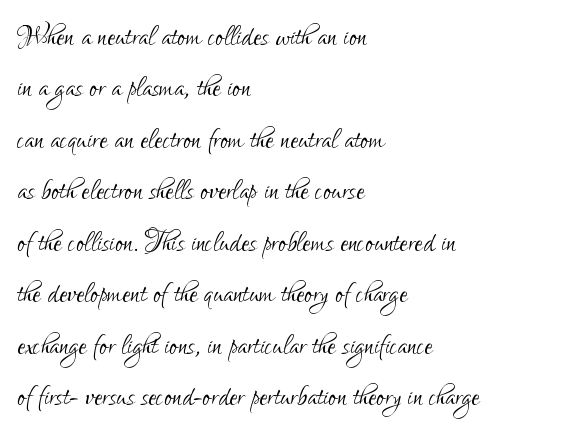
The image shows 37 px light, condensed sans-serif type; set left-aligned, normal line spacing (1.39x), normal letter spacing, not underlined; low stroke contrast and a small x-height.
